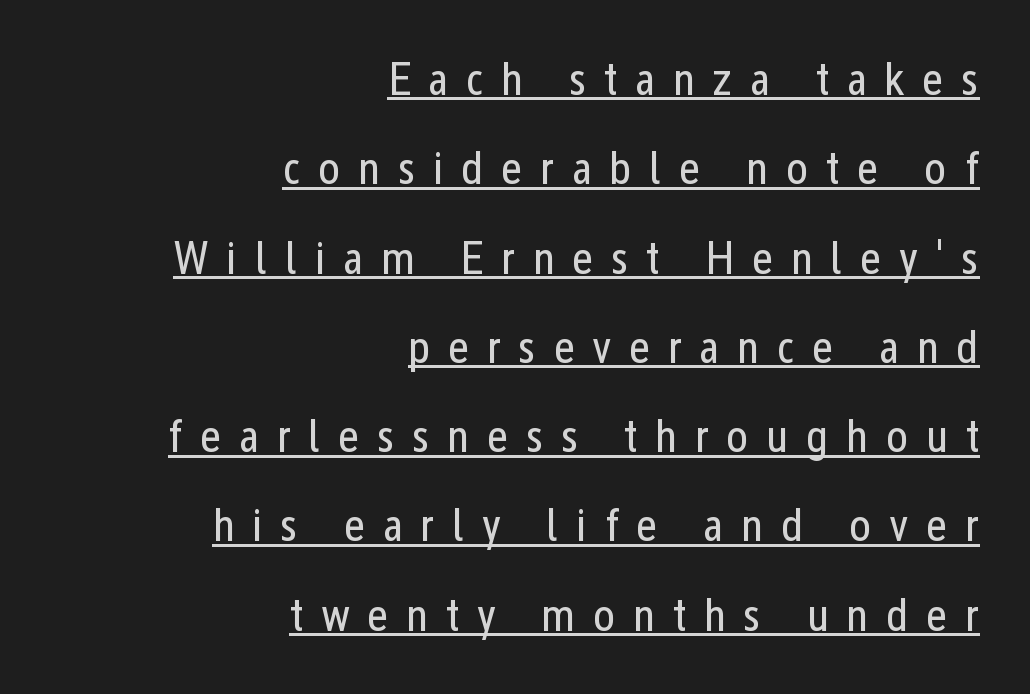
Q: Is the text bold? A: No.
Q: Is the text italic (slanted)? A: No, it is upright.
Q: Is the typeface a serif or a sans-serif typeface? A: Sans-serif.
Q: Is the text underlined? A: Yes.
Q: How is the paragraph aligned? A: Right-aligned.
Q: Is the spacing between letters normal or unusually wide? A: Unusually wide.
Q: Is the spacing between lines tight, normal or loose? A: Loose.
Q: Width (condensed, normal, or wide)? A: Condensed.
Q: Stroke contrast? A: Low.
Q: x-height? A: Medium.
Q: Monospaced? A: No.
